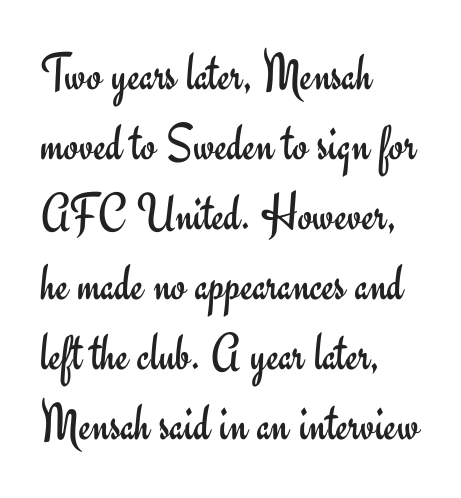
Q: Is the text bold? A: No.
Q: Is the text italic (slanted)? A: Yes.
Q: Is the typeface a serif or a sans-serif typeface? A: Sans-serif.
Q: Is the text underlined? A: No.
Q: How is the paragraph aligned? A: Left-aligned.
Q: Is the spacing between letters normal or unusually wide? A: Normal.
Q: Is the spacing between lines tight, normal or loose? A: Normal.
Q: Width (condensed, normal, or wide)? A: Normal.
Q: Stroke contrast? A: Low.
Q: x-height? A: Small.
Q: Monospaced? A: No.
